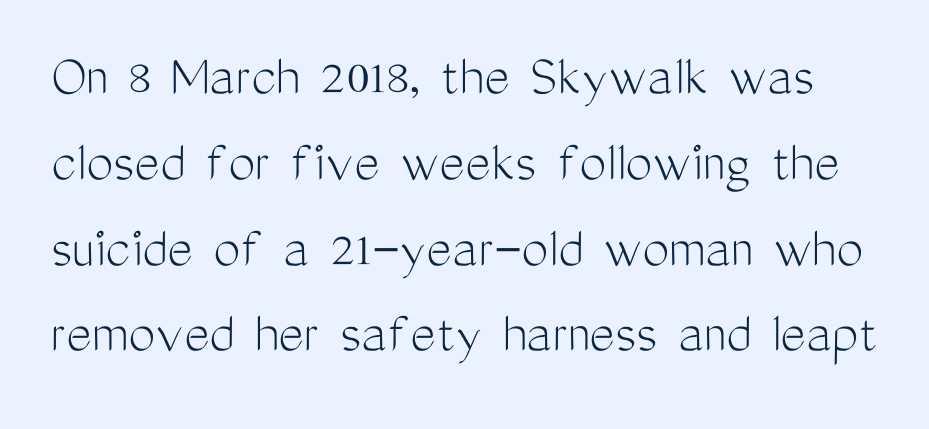
Q: Is the text bold? A: No.
Q: Is the text italic (slanted)? A: No, it is upright.
Q: Is the typeface a serif or a sans-serif typeface? A: Sans-serif.
Q: Is the text underlined? A: No.
Q: Is the spacing between letters normal or unusually wide? A: Normal.
Q: Is the spacing between lines tight, normal or loose? A: Normal.
Q: Width (condensed, normal, or wide)? A: Condensed.
Q: Stroke contrast? A: Medium.
Q: x-height? A: Medium.
Q: Monospaced? A: No.
